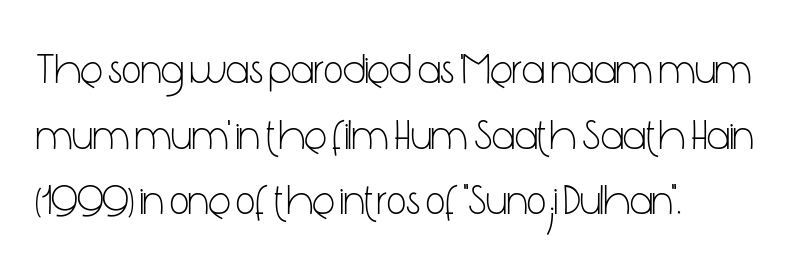
The image shows 42 px light, condensed sans-serif type, upright; set left-aligned, normal line spacing (1.56x), normal letter spacing, not underlined; low stroke contrast and a medium x-height.
